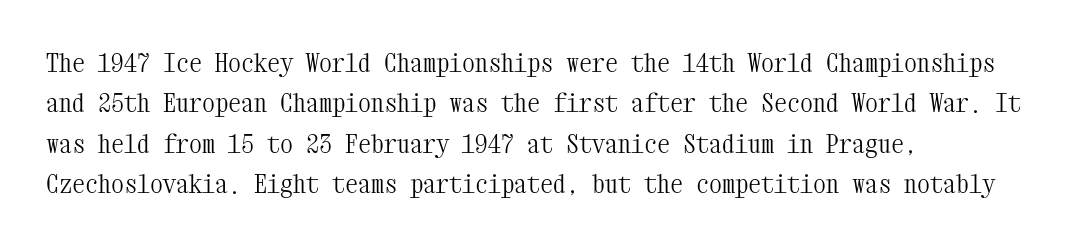
{"italic": "no", "bold": "no", "underline": "no", "align": "left", "line_spacing": "normal", "line_spacing_ratio": 1.55, "letter_spacing": "normal", "letter_spacing_em": 0.0, "glyph_px": 26}
